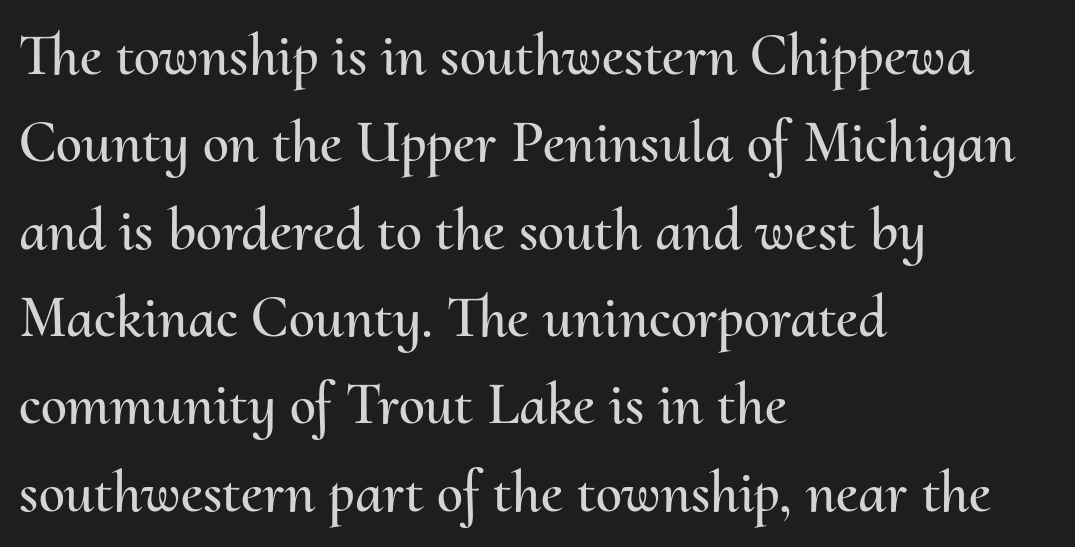
Nothing unusual about the tracking: characters are spaced as the font intends. The rendering anchors every line to the left-hand side. A typesetter would mark this as roman, not italic. The vertical gap from one line to the next is medium. Think of a printed novel: that variable character pitch is what you see here.
